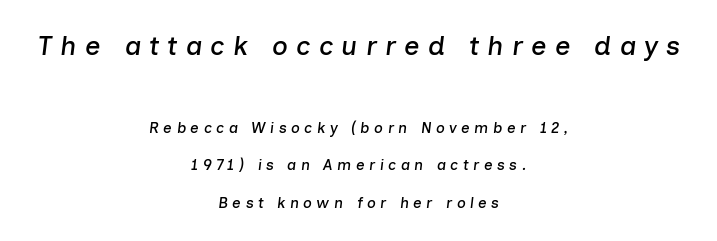
Q: Is the text italic (slanted)? A: Yes, it leans right by about 7 degrees.
Q: Is the text underlined? A: No.
Q: How is the paragraph aligned? A: Centered.
Q: Is the spacing between letters normal or unusually wide? A: Unusually wide.
Q: Is the spacing between lines tight, normal or loose? A: Loose.
Q: Which block of text is set in a larger size, the first (top) or the second (bottom)? A: The first (top) one.
